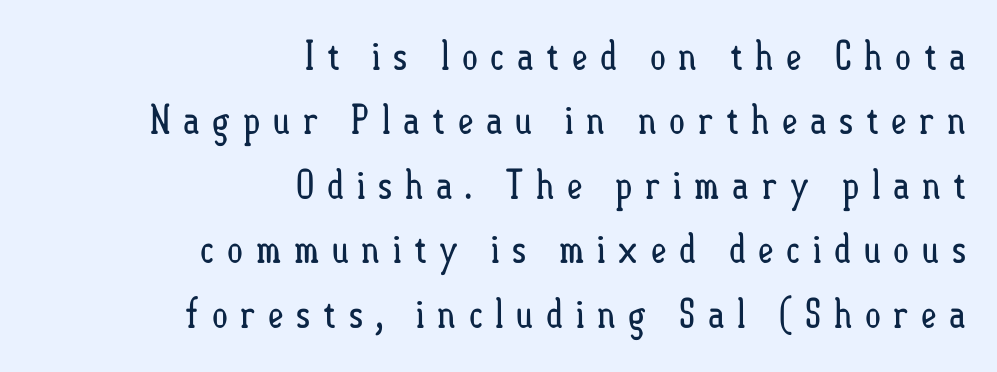
{"italic": "no", "bold": "no", "weight": "regular", "width": "condensed", "stroke_contrast": "low", "x_height": "small", "monospaced": "no", "underline": "no", "align": "right", "line_spacing": "normal", "line_spacing_ratio": 1.61, "letter_spacing": "wide", "letter_spacing_em": 0.29, "glyph_px": 40}
